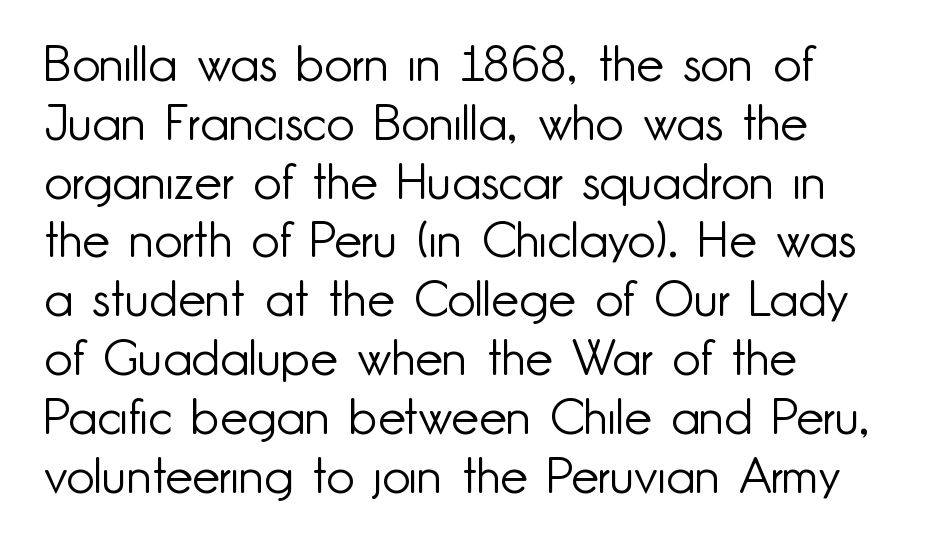
{"serif": "no", "italic": "no", "bold": "no", "weight": "light", "width": "normal", "stroke_contrast": "low", "x_height": "small", "monospaced": "no", "underline": "no", "align": "left", "line_spacing_ratio": 1.2, "letter_spacing": "normal", "letter_spacing_em": 0.0, "glyph_px": 49}
